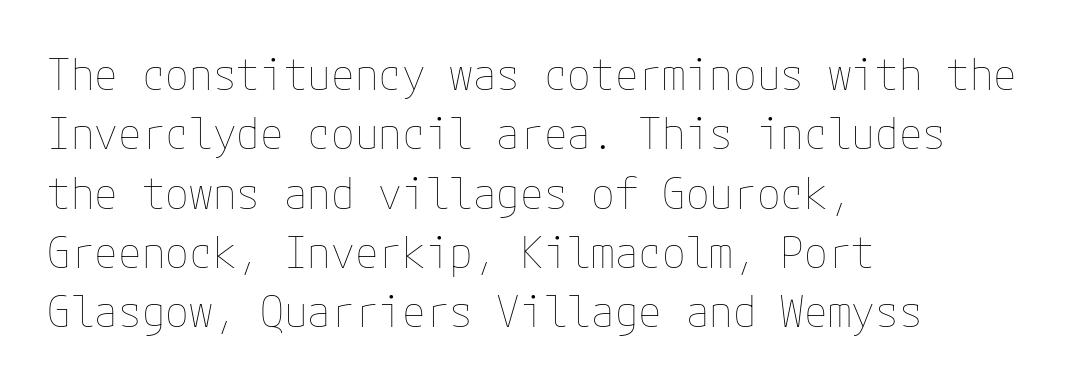
The image shows 43 px thin type, upright; set left-aligned, normal line spacing (1.38x), normal letter spacing, not underlined; low stroke contrast and a medium x-height.
